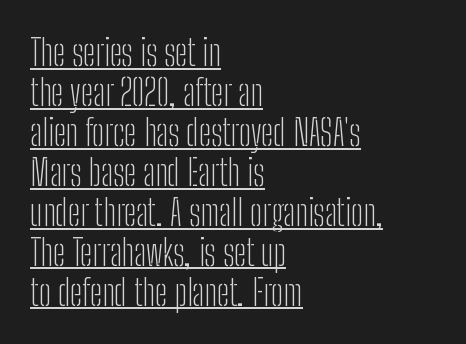
The image shows 36 px light, condensed sans-serif type, upright; set left-aligned, tight line spacing (1.11x), normal letter spacing, underlined; low stroke contrast and a medium x-height.
